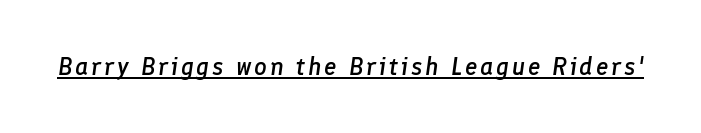
The sample has been set in demibold, a notch under bold. The glyphs look as if they've been sheared to an angle. This rendering features underlined lettering.
